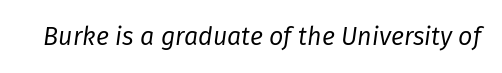
Q: Is the text bold? A: No.
Q: Is the text italic (slanted)? A: Yes, it leans right by about 8 degrees.
Q: Is the text underlined? A: No.
Q: Is the spacing between letters normal or unusually wide? A: Normal.
